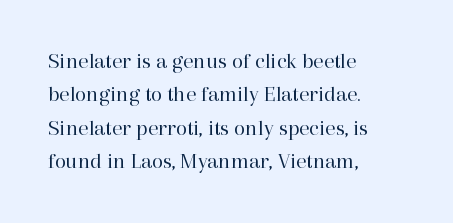
The image shows 23 px text type, upright; set left-aligned, normal line spacing (1.45x), normal letter spacing, not underlined.
